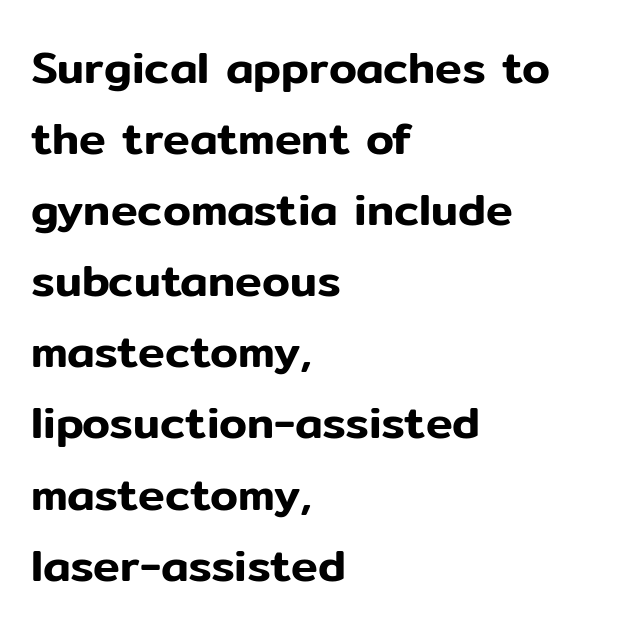
{"serif": "no", "italic": "no", "width": "normal", "stroke_contrast": "low", "x_height": "medium", "monospaced": "no", "underline": "no", "align": "left", "line_spacing": "normal", "line_spacing_ratio": 1.58, "letter_spacing": "normal", "letter_spacing_em": 0.0, "glyph_px": 45}
